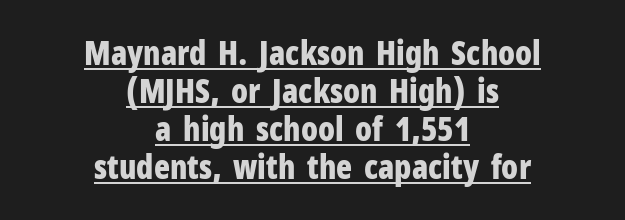
Centered paragraph, ragged on both sides. These lines huddle together more closely than default settings would place them. Pretty heavy lettering here — definitely bold. The rendering shows plain stroke endings on the letterforms — a sans-serif design. The passage shown has conventional tracking throughout.
